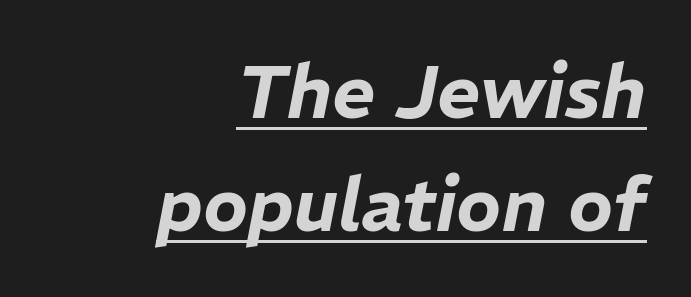
Words appear dense and cohesive because spacing is normal. Think of a printed novel: that variable character pitch is what you see here. Each new line begins a customary step beneath the previous one. The setting favours the right margin, as signatures and pull-quotes sometimes do. The typography opts for an oblique posture over an upright one. Decoration check: the copy is underlined.
